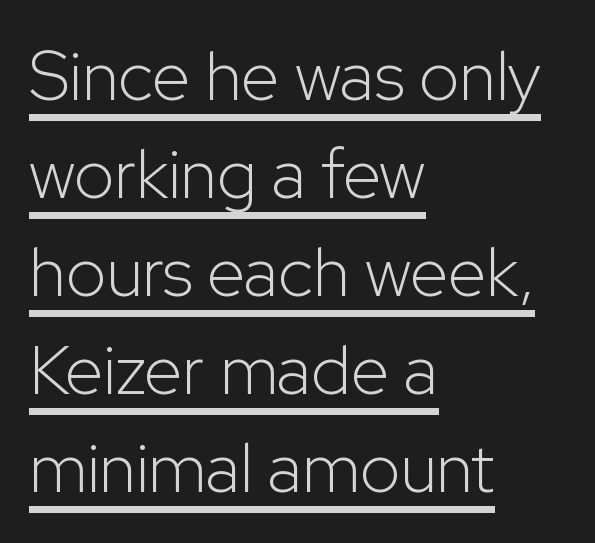
No feet cap the strokes, marking this as sans-serif type. These lines stack with their left ends in a neat column. Letters have the restrained weight of plain body copy at most. Proportional: the letters do not fall into vertical columns. One glance says typical: line gaps are just what's usual.
